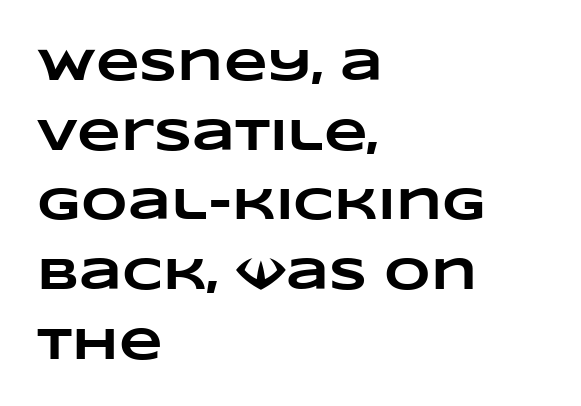
The image shows 45 px heavy, wide type; set left-aligned, normal line spacing (1.55x), normal letter spacing, not underlined; low stroke contrast and a large x-height.
